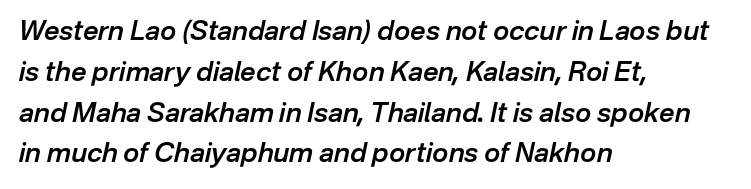
Q: Is the text bold? A: Semi-bold.
Q: Is the text italic (slanted)? A: Yes, it leans right by about 12 degrees.
Q: Is the text underlined? A: No.
Q: How is the paragraph aligned? A: Left-aligned.
Q: Is the spacing between letters normal or unusually wide? A: Normal.
Q: Is the spacing between lines tight, normal or loose? A: Normal.
